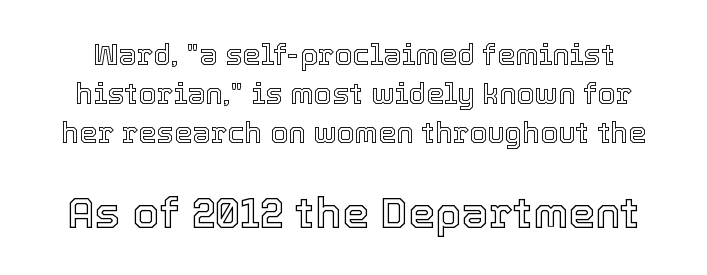
{"italic": "no", "width": "normal", "x_height": "medium", "monospaced": "no", "underline": "no", "line_spacing": "normal", "line_spacing_ratio": 1.34, "letter_spacing": "normal", "letter_spacing_em": 0.0, "larger_block": "second", "size_ratio": 1.48, "glyph_px": 43}
